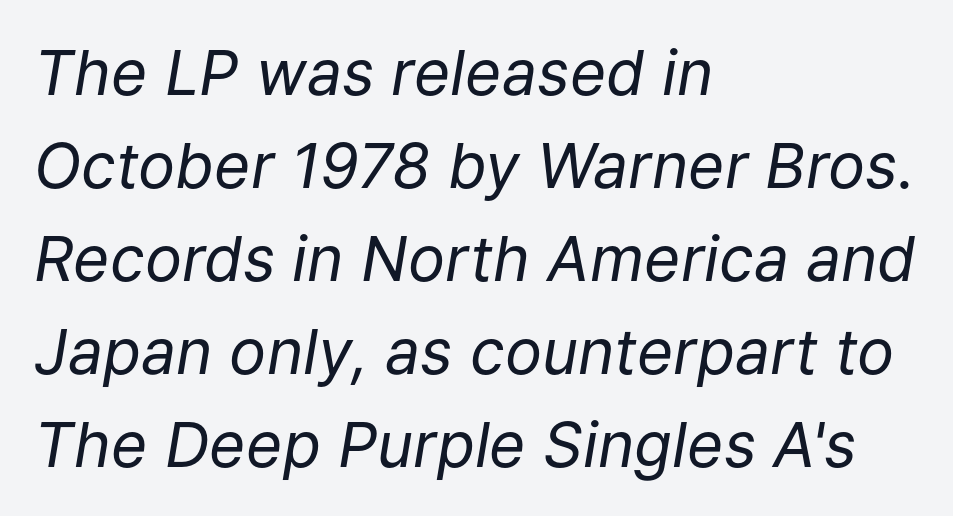
The space directly below the letters is spotless. The lines are quadded left. Italic: yes, the glyphs are oblique. Horizontal bands of white between lines are of average thickness.
